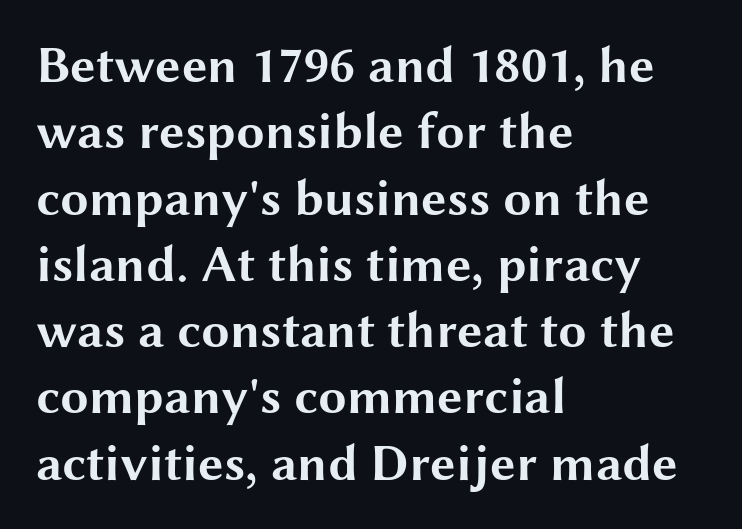
The image shows 51 px bold, wide sans-serif type, upright; set left-aligned, normal line spacing (1.3x), normal letter spacing, not underlined; medium stroke contrast and a medium x-height.
